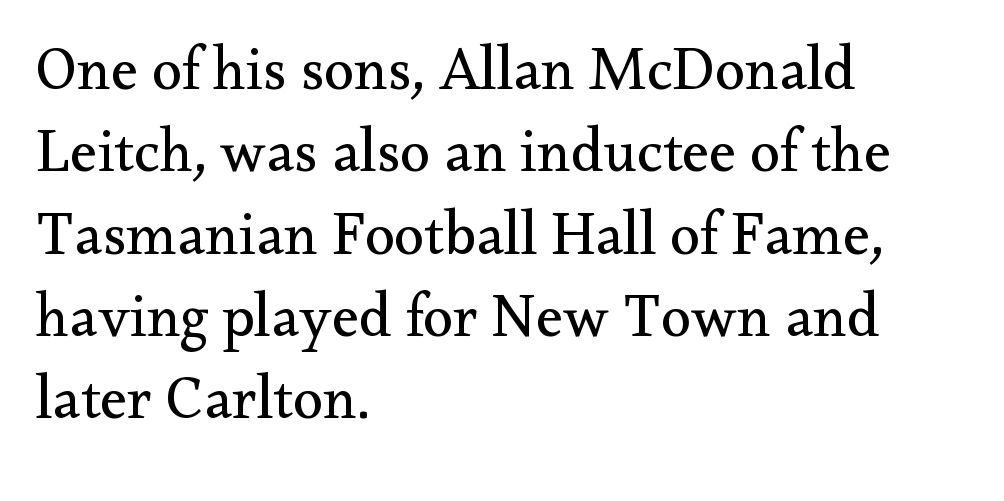
The image shows 61 px regular-weight serif type, upright; set left-aligned, normal line spacing (1.35x), normal letter spacing, not underlined; medium stroke contrast and a small x-height.
